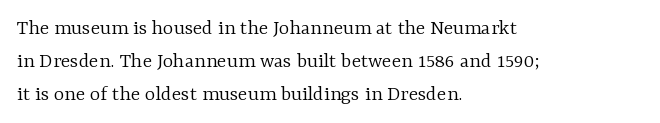
Descender tails drop into unmarked territory. Vertically, the passage feels balanced, rows spaced as you'd expect. The typesetter chose a ragged-right arrangement here. The typography opts for an upright posture over an oblique one. The rendering keeps characters at their native spacing. Stroke mass is kept to a normal reading level or below.
